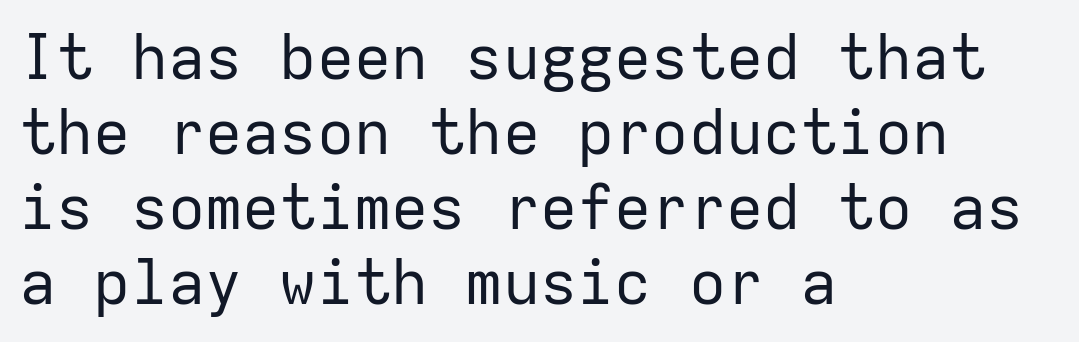
{"serif": "no", "italic": "no", "bold": "no", "weight": "regular", "width": "normal", "stroke_contrast": "low", "x_height": "medium", "monospaced": "yes", "underline": "no", "align": "left", "line_spacing_ratio": 1.21, "letter_spacing": "normal", "letter_spacing_em": 0.0, "glyph_px": 62}
